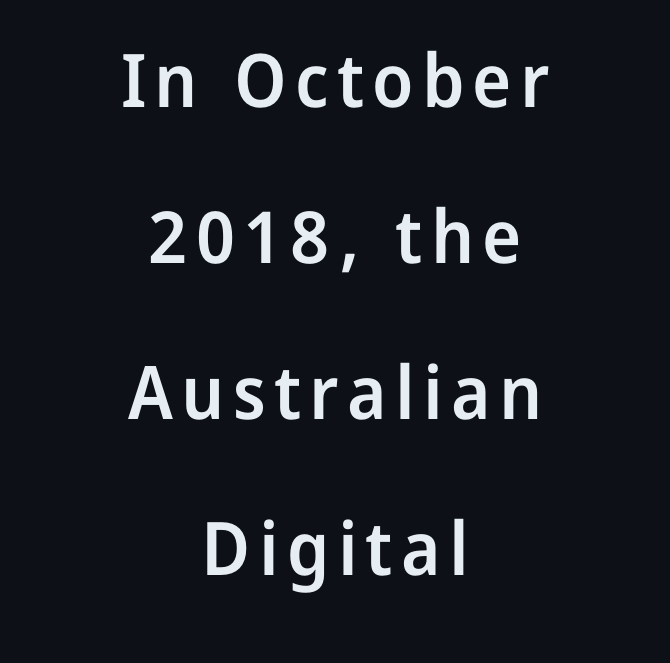
The image shows 74 px semibold sans-serif type, upright; set centered, loose line spacing (2.11x), not underlined; low stroke contrast and a medium x-height.
